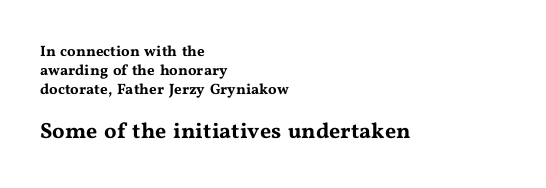
{"italic": "no", "underline": "no", "align": "left", "line_spacing": "normal", "line_spacing_ratio": 1.28, "letter_spacing": "normal", "letter_spacing_em": 0.0, "larger_block": "second", "size_ratio": 1.47, "glyph_px": 22}
